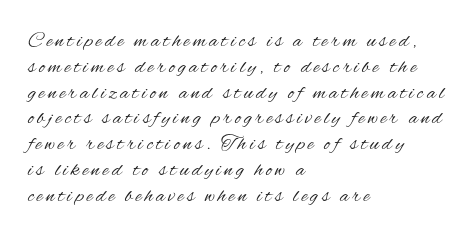
{"bold": "no", "underline": "no", "align": "left", "line_spacing_ratio": 1.23, "glyph_px": 21}
